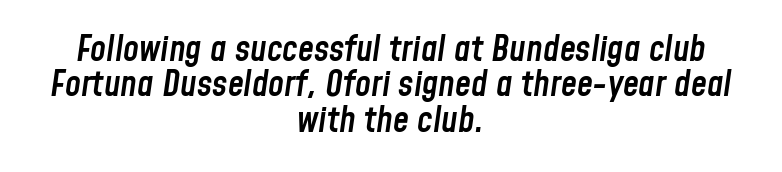
Stroke thickness is moderately raised; the sample reads as semibold. Successive baselines arrive quickly, one right under another. The area under the type is left untouched. Tracking value appears to be zero — textbook default spacing.
